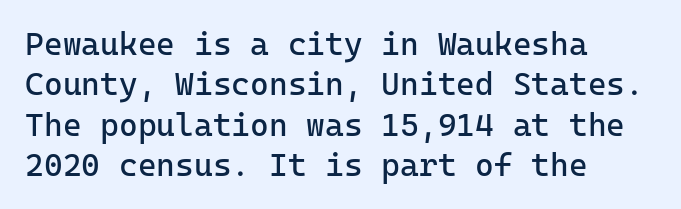
The image shows 32 px regular-weight sans-serif type, upright, monospaced; set left-aligned, normal line spacing (1.26x), normal letter spacing, not underlined; low stroke contrast and a medium x-height.
